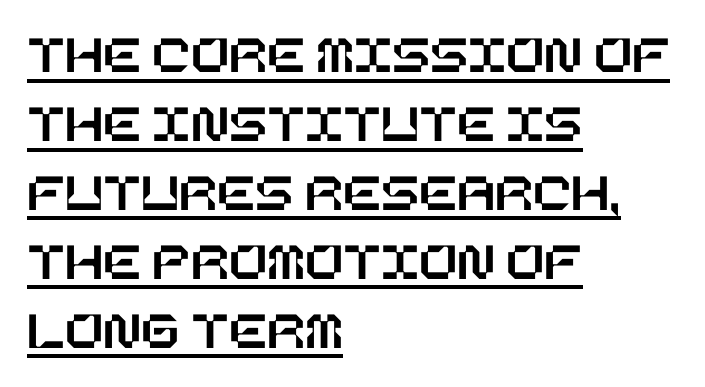
The typesetter has applied underlining to the passage shown. Every row of glyphs begins at an identical x-position on the left. Spacing between characters is what you'd get straight out of the box. Italic: no, the glyphs are upright roman.
